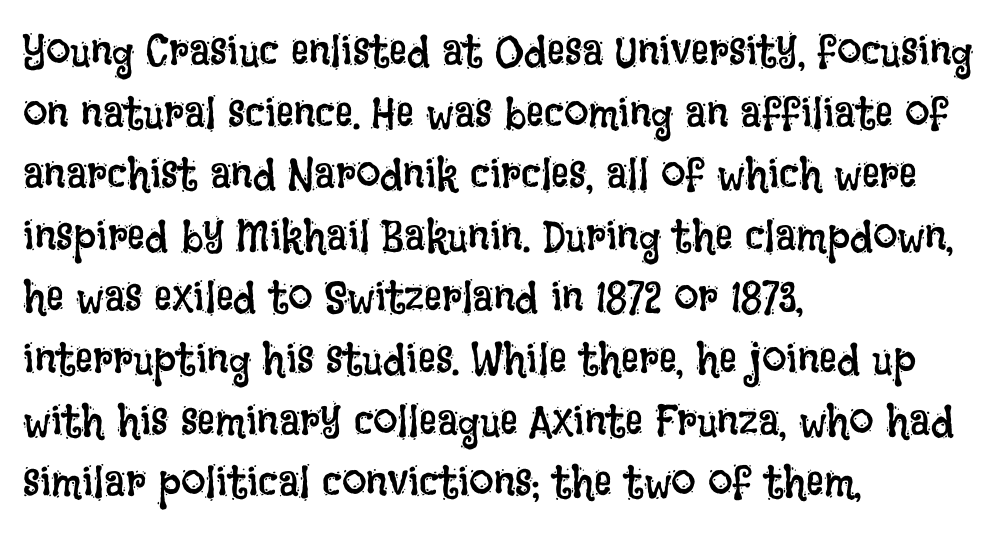
The ragged edge is on the right, which tells us the setting is flush left. The rendering keeps characters at their native spacing. The font's upright variant was chosen for this text. The space between consecutive lines is moderate. Summary of weight: not heavy and not bold.
